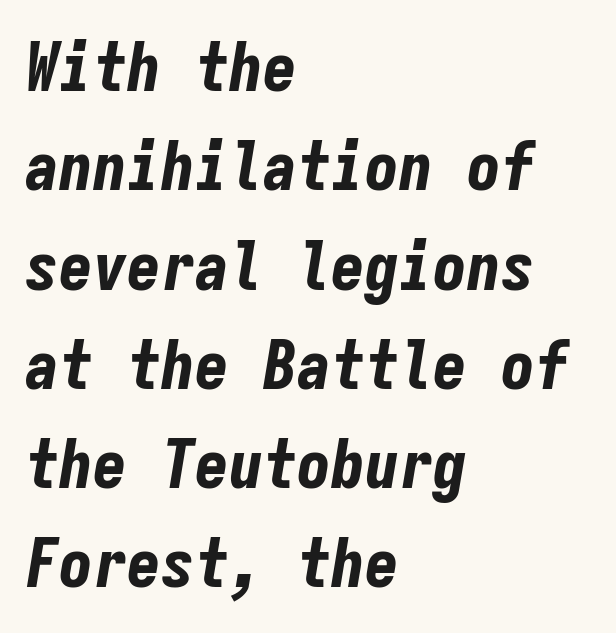
Q: Is the text bold? A: Yes.
Q: Is the text italic (slanted)? A: Yes, it leans right by about 9 degrees.
Q: Is the text underlined? A: No.
Q: How is the paragraph aligned? A: Left-aligned.
Q: Is the spacing between letters normal or unusually wide? A: Normal.
Q: Is the spacing between lines tight, normal or loose? A: Normal.
Q: Width (condensed, normal, or wide)? A: Condensed.
Q: Stroke contrast? A: Low.
Q: x-height? A: Medium.
Q: Monospaced? A: Yes.
